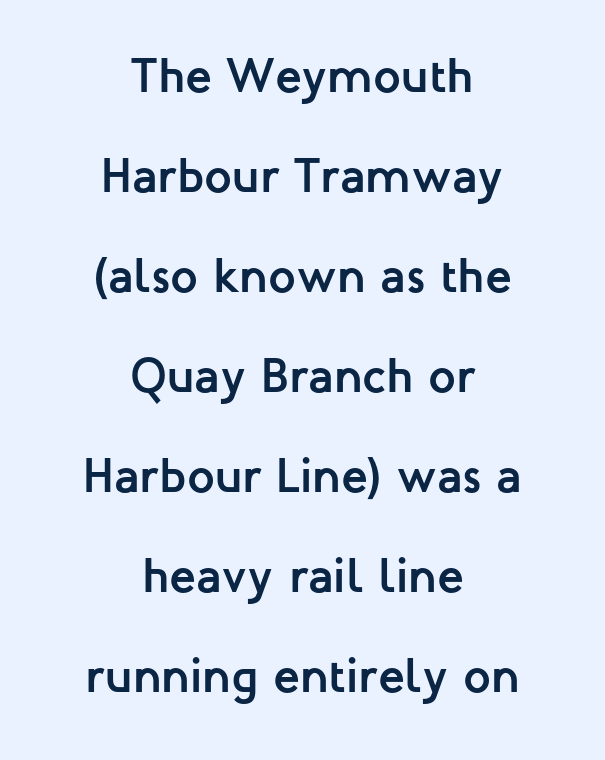
The letters stand upright; this is a roman face. Visually the block forms a symmetrical silhouette, jagged on both flanks. Typesetter's note: full bold, strokes at maximum text heaviness. Between one letter and the next there's only the usual sliver of space.
